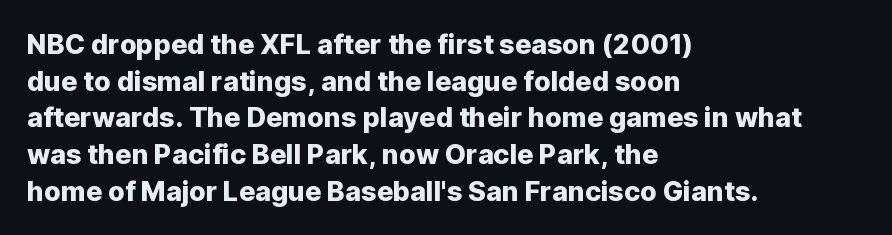
Q: Is the text italic (slanted)? A: No, it is upright.
Q: Is the text underlined? A: No.
Q: How is the paragraph aligned? A: Left-aligned.
Q: Is the spacing between letters normal or unusually wide? A: Normal.
Q: Is the spacing between lines tight, normal or loose? A: Normal.
